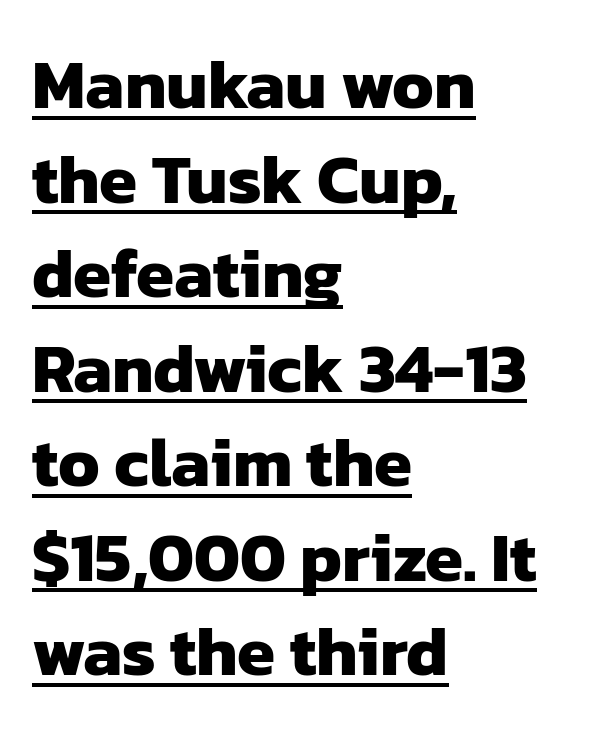
Q: Is the text bold? A: Yes.
Q: Is the typeface a serif or a sans-serif typeface? A: Sans-serif.
Q: Is the text underlined? A: Yes.
Q: How is the paragraph aligned? A: Left-aligned.
Q: Is the spacing between letters normal or unusually wide? A: Normal.
Q: Is the spacing between lines tight, normal or loose? A: Normal.
Q: Width (condensed, normal, or wide)? A: Normal.
Q: Stroke contrast? A: Low.
Q: x-height? A: Medium.
Q: Monospaced? A: No.
